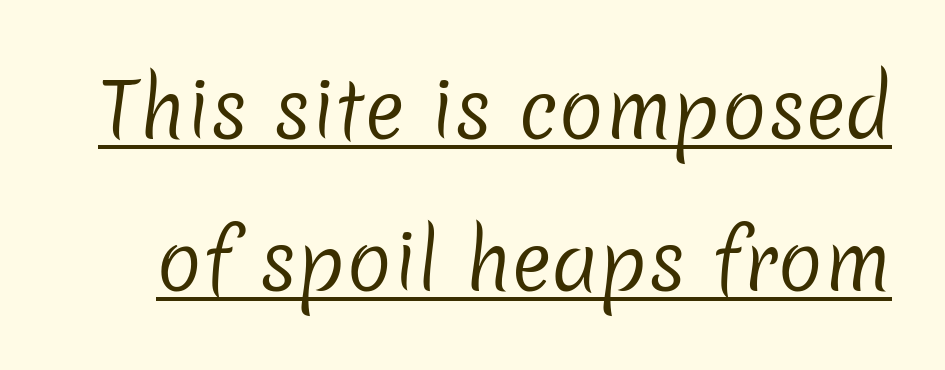
{"serif": "no", "bold": "no", "weight": "regular", "width": "normal", "stroke_contrast": "low", "x_height": "medium", "monospaced": "no", "underline": "yes", "line_spacing": "loose", "line_spacing_ratio": 2.0, "letter_spacing": "normal", "letter_spacing_em": 0.0, "glyph_px": 76}
